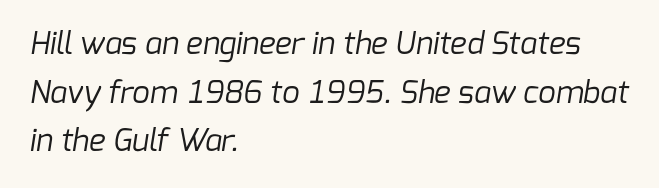
{"serif": "no", "bold": "no", "weight": "regular", "width": "normal", "stroke_contrast": "low", "x_height": "medium", "monospaced": "no", "underline": "no", "align": "left", "line_spacing": "normal", "line_spacing_ratio": 1.57, "letter_spacing": "normal", "letter_spacing_em": 0.0, "glyph_px": 31}
